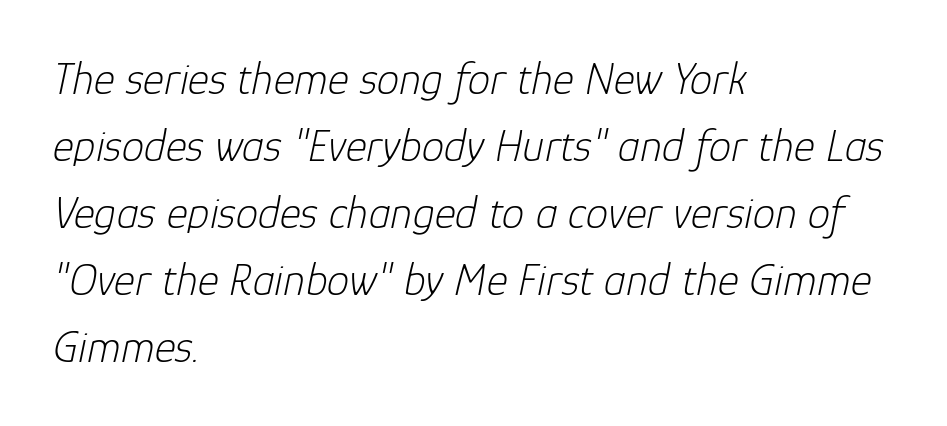
The image shows 45 px light type, italic (leaning right); set left-aligned, normal line spacing (1.49x), normal letter spacing, not underlined; low stroke contrast and a medium x-height.
